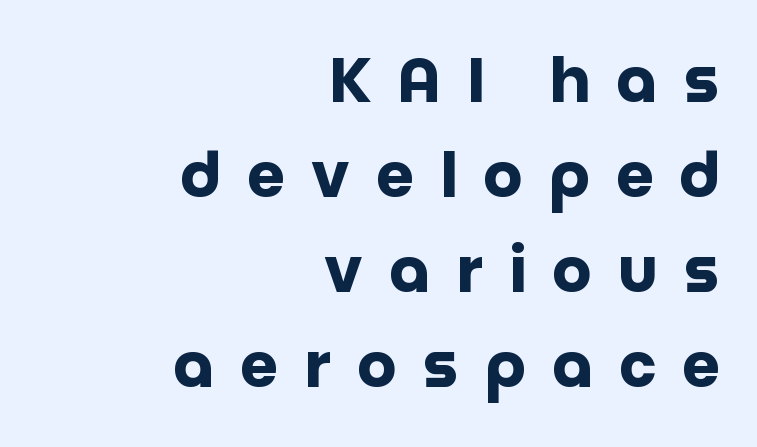
Q: Is the text bold? A: Yes.
Q: Is the text italic (slanted)? A: No, it is upright.
Q: Is the typeface a serif or a sans-serif typeface? A: Sans-serif.
Q: Is the text underlined? A: No.
Q: How is the paragraph aligned? A: Right-aligned.
Q: Is the spacing between letters normal or unusually wide? A: Unusually wide.
Q: Is the spacing between lines tight, normal or loose? A: Normal.
Q: Width (condensed, normal, or wide)? A: Normal.
Q: Stroke contrast? A: Low.
Q: x-height? A: Large.
Q: Monospaced? A: No.
